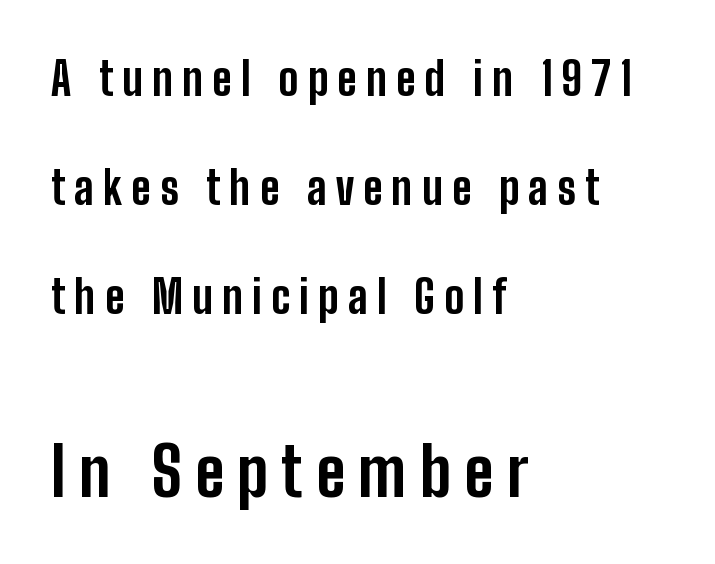
Strokes here are thick enough to call this a true bold. You could not count columns in this text — the font is proportionally spaced. The ragged edge is on the right, which tells us the setting is flush left. Regarding serifs, this sample does without them.
